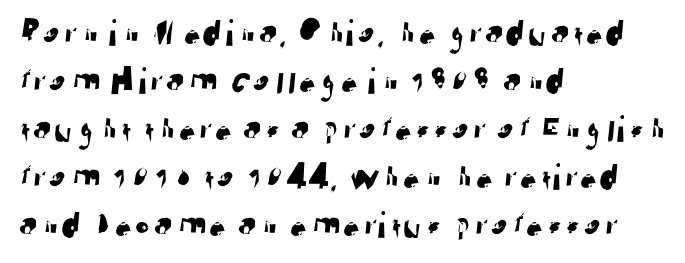
The image shows 38 px sans-serif type; set left-aligned, normal line spacing (1.26x), normal letter spacing, not underlined; low stroke contrast and a medium x-height.
